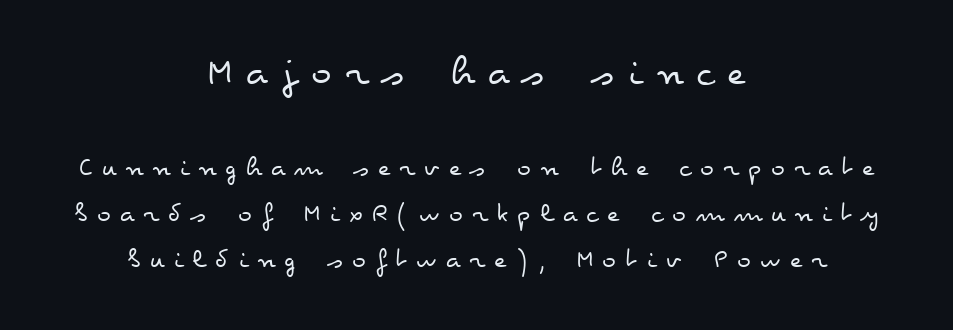
{"italic": "no", "bold": "no", "weight": "regular", "width": "wide", "stroke_contrast": "low", "x_height": "small", "monospaced": "no", "underline": "no", "align": "center", "line_spacing": "normal", "line_spacing_ratio": 1.58, "letter_spacing": "wide", "letter_spacing_em": 0.31, "larger_block": "first", "size_ratio": 1.48, "glyph_px": 43}
